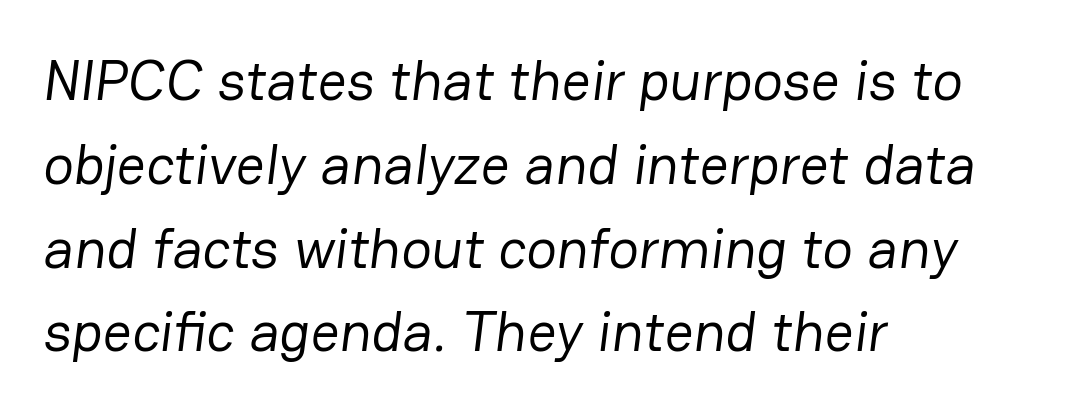
Plain, unruled lines of type. Interline gaps are of average width in this sample. Leftover space on each line is placed entirely after the last word. Do the characters align in a grid? No, the font is proportional. On a weight scale, this lands at 450 or below.
